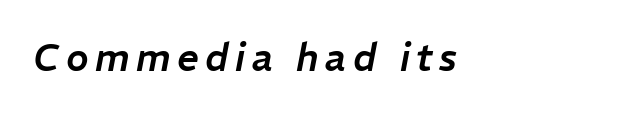
The image shows 38 px text type, italic (leaning right); set not underlined; low stroke contrast and a medium x-height.
